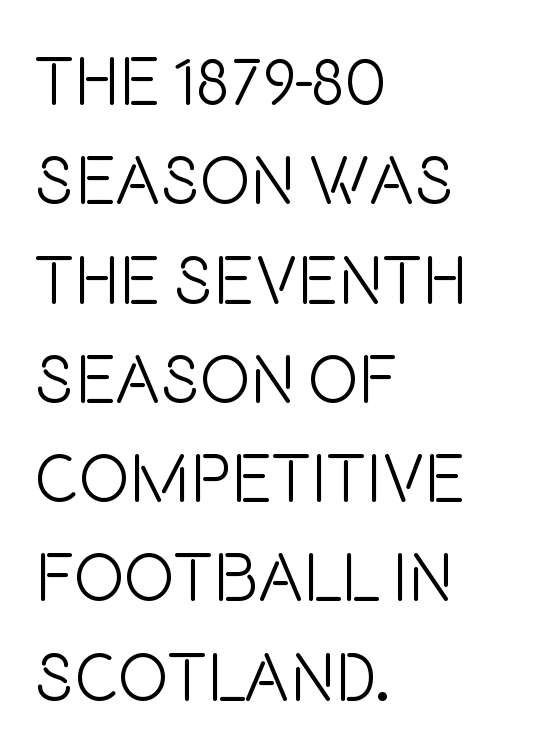
The image shows 68 px light, condensed sans-serif type, upright; set left-aligned, normal line spacing (1.46x), normal letter spacing, not underlined; low stroke contrast and a large x-height.
